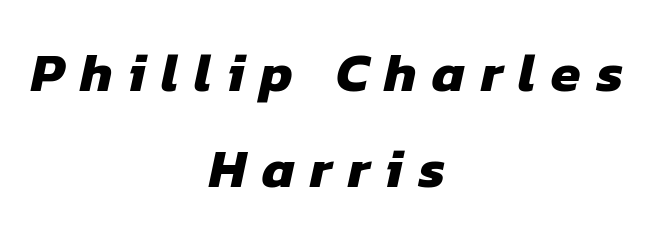
{"serif": "no", "bold": "yes", "weight": "heavy", "width": "normal", "stroke_contrast": "low", "x_height": "medium", "monospaced": "no", "underline": "no", "align": "center", "line_spacing_ratio": 1.77, "letter_spacing": "wide", "letter_spacing_em": 0.29, "glyph_px": 54}
